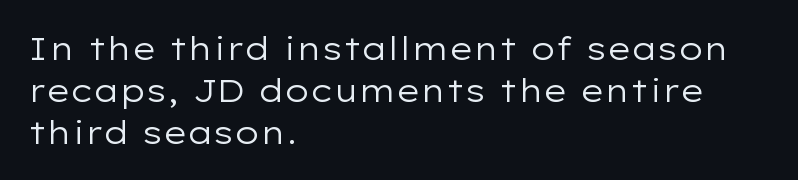
Q: Is the text bold? A: No.
Q: Is the text italic (slanted)? A: No, it is upright.
Q: Is the typeface a serif or a sans-serif typeface? A: Sans-serif.
Q: Is the text underlined? A: No.
Q: How is the paragraph aligned? A: Left-aligned.
Q: Is the spacing between letters normal or unusually wide? A: Normal.
Q: Is the spacing between lines tight, normal or loose? A: Normal.
Q: Width (condensed, normal, or wide)? A: Wide.
Q: Stroke contrast? A: Low.
Q: x-height? A: Medium.
Q: Monospaced? A: No.
